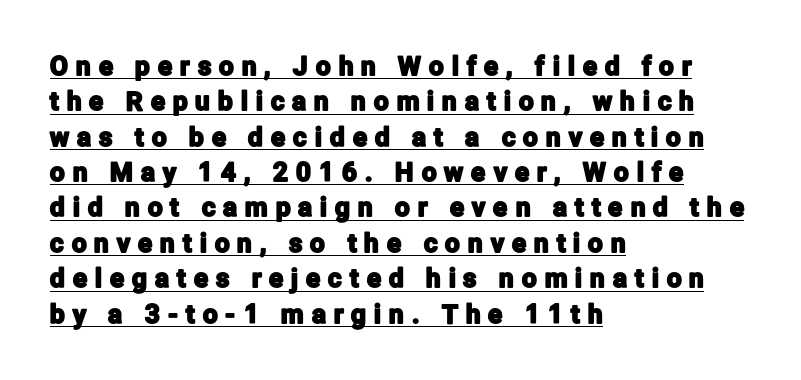
The image shows 26 px text type, upright; set left-aligned, normal line spacing (1.36x), unusually wide letter spacing (+0.31 em), underlined.
